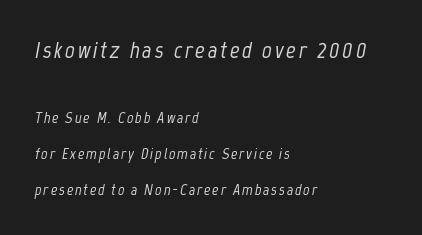
Is the lower block the larger one? No — the upper block carries the bigger type. Caption: multi-line text, flush left, ragged right. Just letters on the line, the space beneath them empty. A great deal of white space separates one row of letters from the next. Italic? Definitely — the glyphs are oblique.
